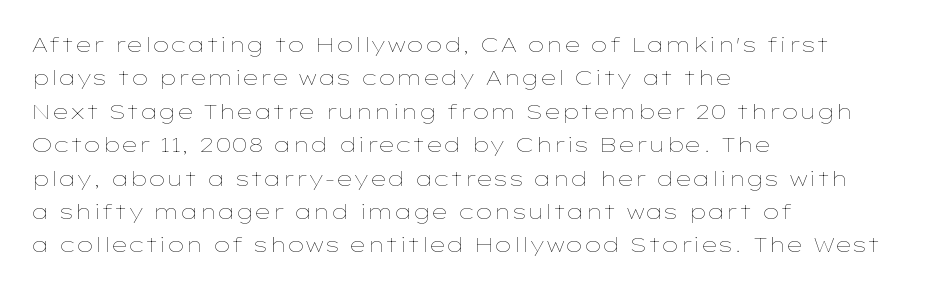
{"italic": "no", "bold": "no", "underline": "no", "align": "left", "line_spacing": "normal", "line_spacing_ratio": 1.59, "letter_spacing": "normal", "letter_spacing_em": 0.0, "glyph_px": 21}
